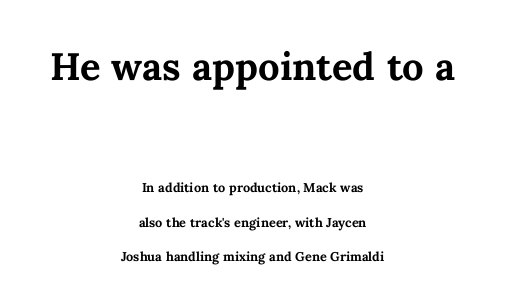
{"italic": "no", "bold": "yes", "weight": "semibold", "width": "normal", "stroke_contrast": "medium", "x_height": "medium", "monospaced": "no", "underline": "no", "align": "center", "line_spacing": "loose", "line_spacing_ratio": 2.04, "letter_spacing": "normal", "letter_spacing_em": 0.0, "larger_block": "first", "size_ratio": 3.0, "glyph_px": 51}
